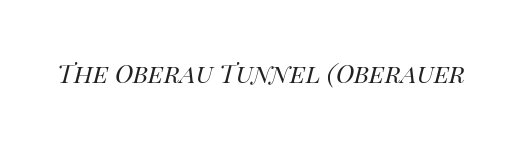
The image shows 25 px text type, italic (leaning right); set normal letter spacing, not underlined.
